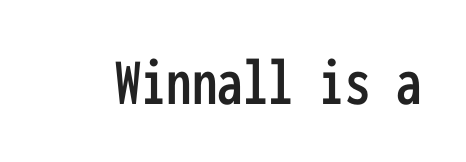
{"serif": "no", "italic": "no", "width": "condensed", "stroke_contrast": "low", "x_height": "medium", "monospaced": "yes", "underline": "no", "letter_spacing": "normal", "letter_spacing_em": 0.0, "glyph_px": 68}
